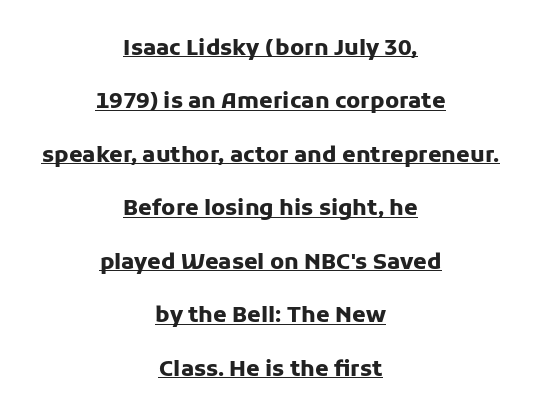
The image shows 22 px bold type, upright; set centered, loose line spacing (2.43x), normal letter spacing, underlined.
